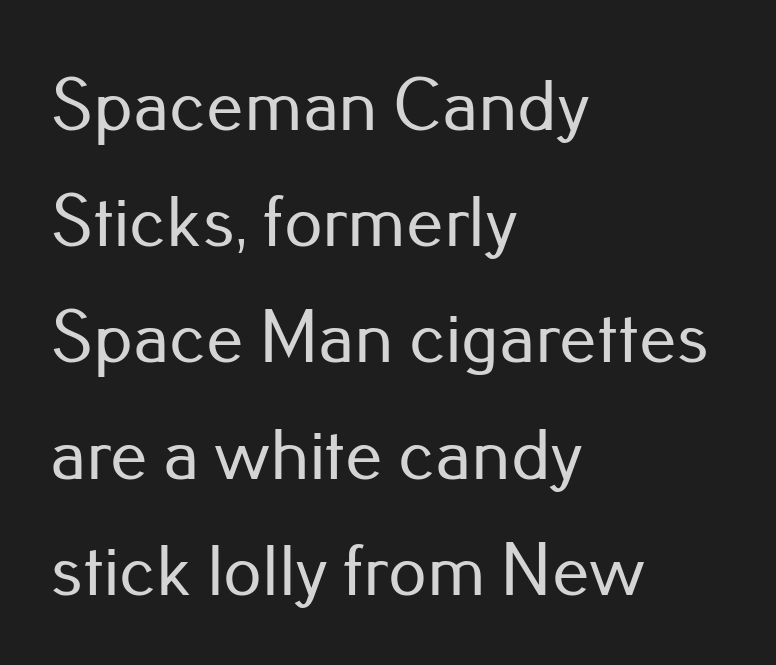
The image shows 75 px sans-serif type, upright; set left-aligned, normal line spacing (1.55x), normal letter spacing, not underlined; low stroke contrast and a small x-height.
